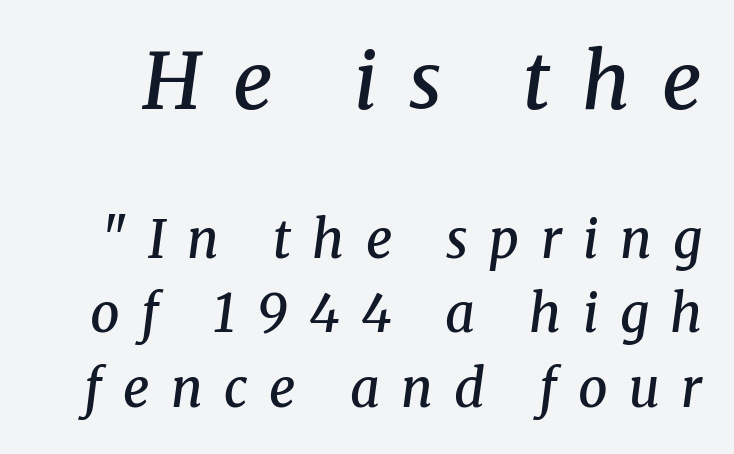
Letterform terminals end in serifs throughout the passage. Size hierarchy here favors the leading block over the trailing one. Words appear elongated and porous because spacing is wide. Each letter keeps its own natural width here, so spacing adapts to shape. Observe the lean: these are italic letterforms. Weight: semibold (demi).
